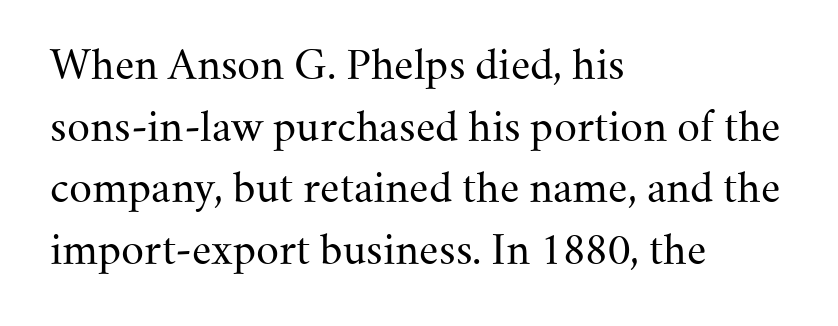
The leading is moderate, giving the passage an even texture. The lettering stays uniformly vertical, giving the passage a roman look. Think standard paragraph weight, or any step lighter than that. Here the glyphs are tracked normally, forming tight word shapes.
